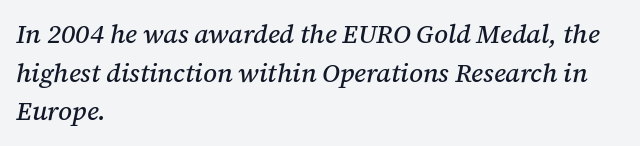
The image shows 26 px text type, italic (leaning right); set left-aligned, normal line spacing (1.49x), normal letter spacing, not underlined.
